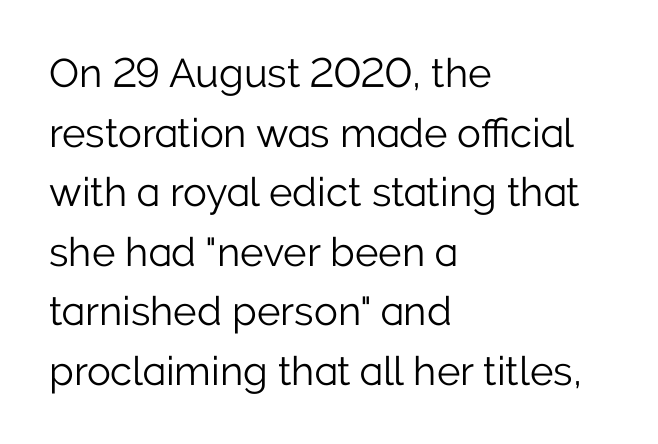
Character widths vary here, with narrow letters taking less room than wide ones. The weight tops out at a normal text grade. The type sits square on the baseline with zero lean. Each word holds together tightly as a unit, with standard inter-letter gaps.
